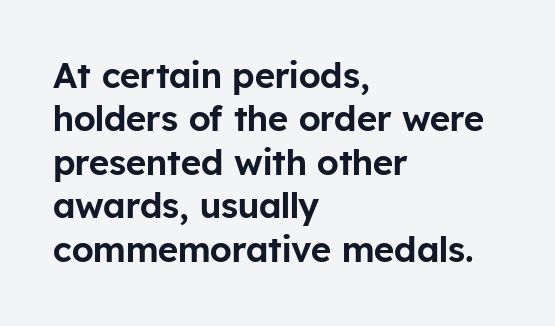
Q: Is the text italic (slanted)? A: No, it is upright.
Q: Is the typeface a serif or a sans-serif typeface? A: Sans-serif.
Q: Is the text underlined? A: No.
Q: How is the paragraph aligned? A: Left-aligned.
Q: Is the spacing between letters normal or unusually wide? A: Normal.
Q: Width (condensed, normal, or wide)? A: Normal.
Q: Stroke contrast? A: Low.
Q: x-height? A: Medium.
Q: Monospaced? A: No.
